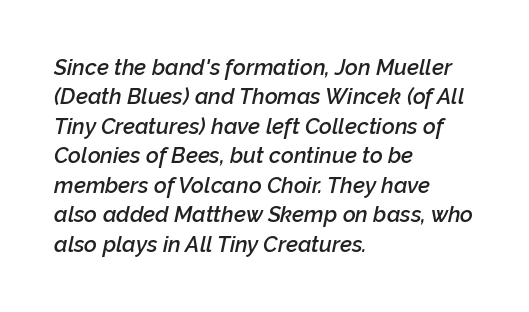
Layout note: lines flush left. Summary of weight: moderately heavy, a semibold. Letter spacing: default. This sample uses an oblique cut, with every glyph tilted off the vertical.
